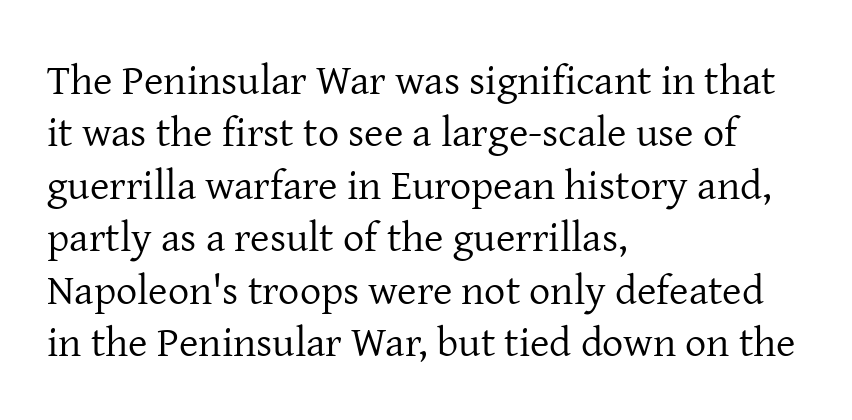
The image shows 42 px regular-weight serif type, upright; set left-aligned, normal line spacing (1.25x), normal letter spacing, not underlined; low stroke contrast and a medium x-height.
